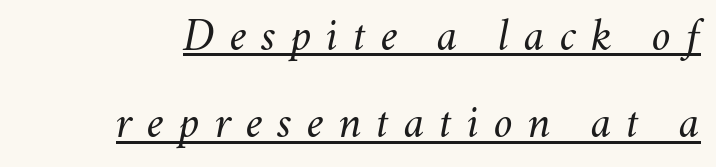
The image shows 46 px regular-weight type, italic (leaning right); set loose line spacing (1.9x), unusually wide letter spacing (+0.32 em), underlined; medium stroke contrast and a small x-height.
